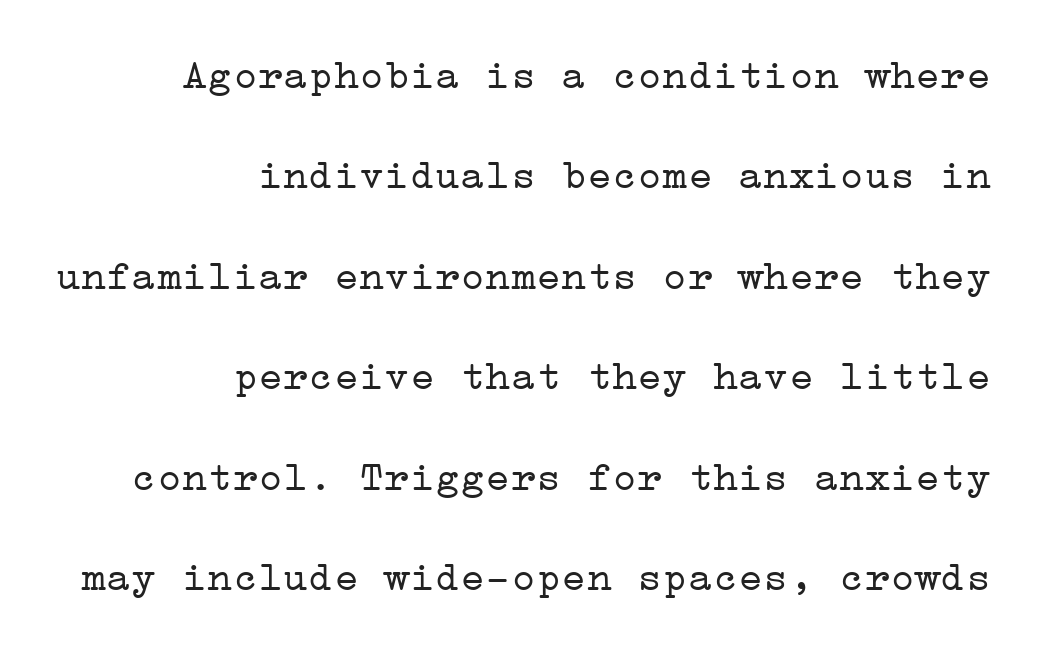
{"serif": "yes", "italic": "no", "bold": "no", "weight": "light", "width": "wide", "stroke_contrast": "low", "x_height": "medium", "underline": "no", "align": "right", "line_spacing": "loose", "line_spacing_ratio": 2.39, "letter_spacing": "normal", "letter_spacing_em": 0.0, "glyph_px": 42}
